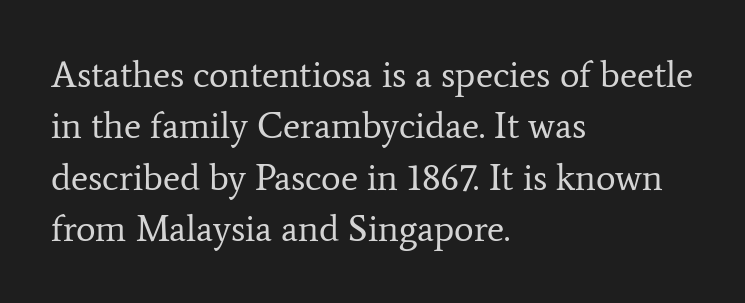
Q: Is the text bold? A: No.
Q: Is the text italic (slanted)? A: No, it is upright.
Q: Is the typeface a serif or a sans-serif typeface? A: Serif.
Q: Is the text underlined? A: No.
Q: How is the paragraph aligned? A: Left-aligned.
Q: Is the spacing between letters normal or unusually wide? A: Normal.
Q: Is the spacing between lines tight, normal or loose? A: Normal.
Q: Width (condensed, normal, or wide)? A: Normal.
Q: Stroke contrast? A: Low.
Q: x-height? A: Medium.
Q: Monospaced? A: No.
